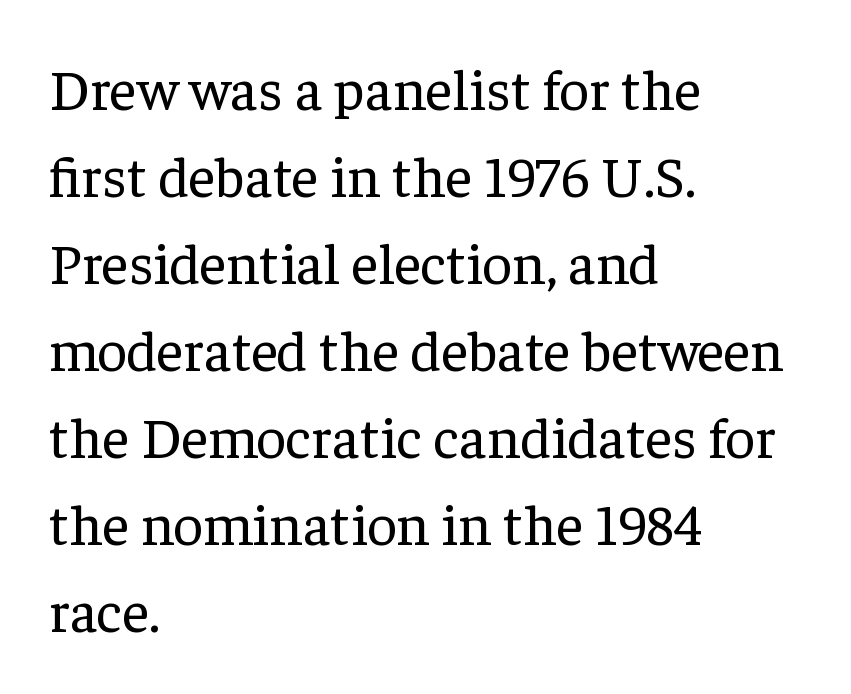
The image shows 58 px regular-weight serif type, upright; set left-aligned, normal line spacing (1.5x), normal letter spacing, not underlined; low stroke contrast and a medium x-height.
